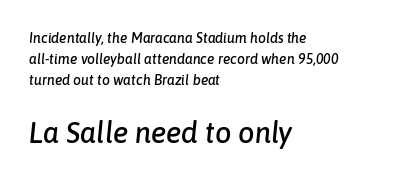
Q: Is the text italic (slanted)? A: Yes, it leans right by about 6 degrees.
Q: Is the text underlined? A: No.
Q: How is the paragraph aligned? A: Left-aligned.
Q: Is the spacing between letters normal or unusually wide? A: Normal.
Q: Is the spacing between lines tight, normal or loose? A: Normal.
Q: Which block of text is set in a larger size, the first (top) or the second (bottom)? A: The second (bottom) one.
Q: Width (condensed, normal, or wide)? A: Normal.
Q: Stroke contrast? A: Low.
Q: x-height? A: Medium.
Q: Monospaced? A: No.
